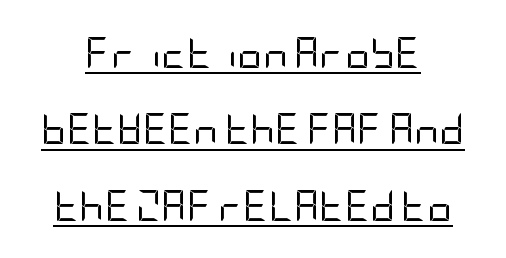
{"serif": "no", "italic": "no", "bold": "no", "weight": "regular", "width": "condensed", "stroke_contrast": "low", "x_height": "large", "underline": "yes", "align": "center", "line_spacing": "loose", "line_spacing_ratio": 2.46, "letter_spacing": "normal", "letter_spacing_em": 0.0, "glyph_px": 31}
